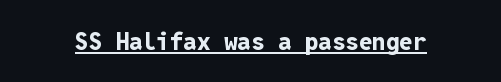
Q: Is the text bold? A: Yes.
Q: Is the text italic (slanted)? A: No, it is upright.
Q: Is the text underlined? A: Yes.
Q: Is the spacing between letters normal or unusually wide? A: Normal.
